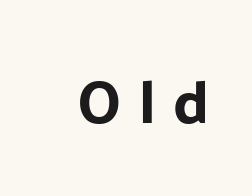
Q: Is the text italic (slanted)? A: No, it is upright.
Q: Is the typeface a serif or a sans-serif typeface? A: Sans-serif.
Q: Is the text underlined? A: No.
Q: Is the spacing between letters normal or unusually wide? A: Unusually wide.
Q: Width (condensed, normal, or wide)? A: Normal.
Q: Stroke contrast? A: Low.
Q: x-height? A: Medium.
Q: Monospaced? A: No.
